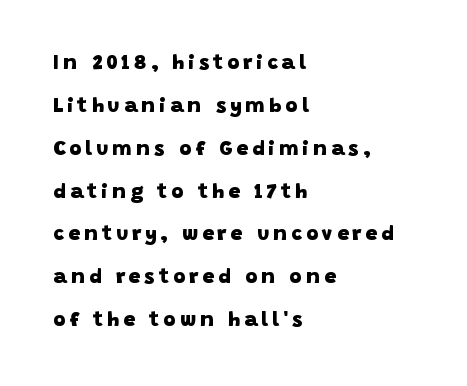
This sample trades compactness for vertical openness between lines. Horizontal alignment here is leftward, the default for most running prose. The specimen omits any rule beneath the text block's lines. What weight is shown? A full bold with thick strokes.
